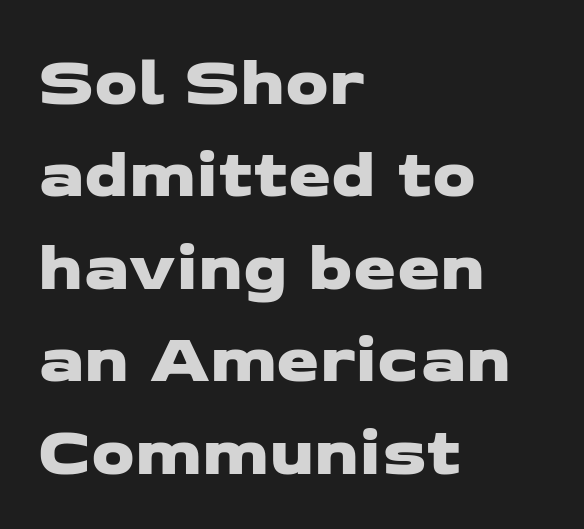
The image shows 69 px wide sans-serif type; set left-aligned, normal line spacing (1.34x), normal letter spacing, not underlined; low stroke contrast and a medium x-height.
